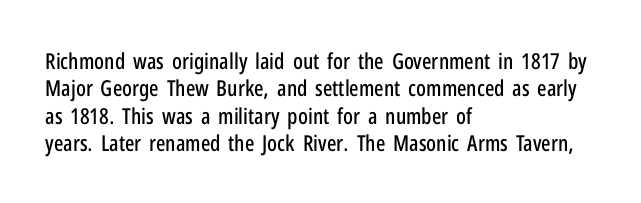
{"italic": "no", "underline": "no", "align": "left", "line_spacing_ratio": 1.24, "letter_spacing": "normal", "letter_spacing_em": 0.0, "glyph_px": 22}
